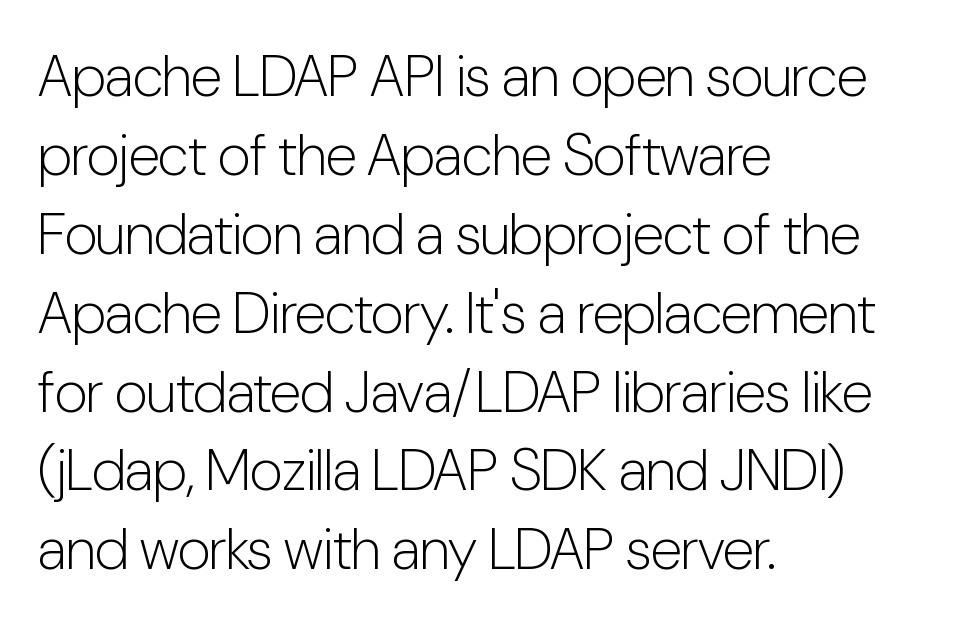
Q: Is the text bold? A: No.
Q: Is the text italic (slanted)? A: No, it is upright.
Q: Is the typeface a serif or a sans-serif typeface? A: Sans-serif.
Q: Is the text underlined? A: No.
Q: How is the paragraph aligned? A: Left-aligned.
Q: Is the spacing between letters normal or unusually wide? A: Normal.
Q: Is the spacing between lines tight, normal or loose? A: Normal.
Q: Width (condensed, normal, or wide)? A: Condensed.
Q: Stroke contrast? A: Low.
Q: x-height? A: Medium.
Q: Monospaced? A: No.
